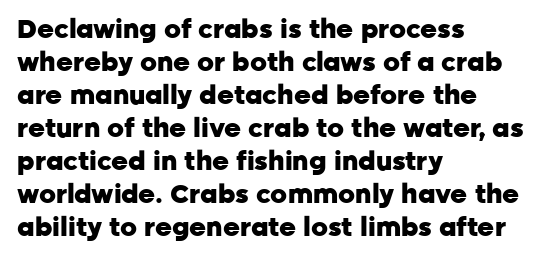
Q: Is the text bold? A: Yes.
Q: Is the text italic (slanted)? A: No, it is upright.
Q: Is the text underlined? A: No.
Q: How is the paragraph aligned? A: Left-aligned.
Q: Is the spacing between letters normal or unusually wide? A: Normal.
Q: Is the spacing between lines tight, normal or loose? A: Normal.
